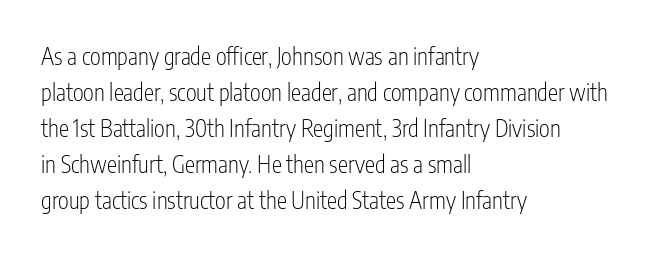
The foot of each line stays bare and open. It's the straight-up-and-down kind of type. The gaps between neighbouring characters are ordinary and unremarkable. A normal amount of white space separates one row of letters from the next. Typeset ragged right — the left edge is the straight one. Is the stroke heavy? The answer is a plain regular-or-lighter.
